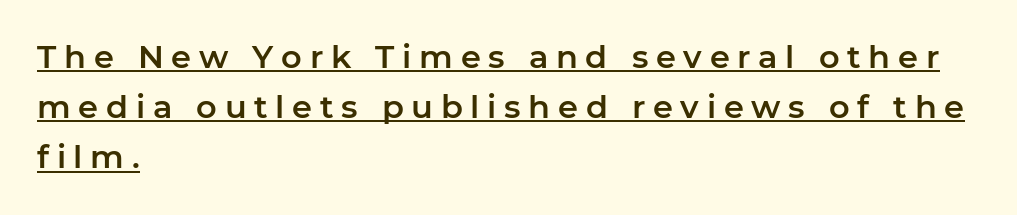
{"serif": "no", "italic": "no", "width": "normal", "stroke_contrast": "low", "x_height": "medium", "monospaced": "no", "underline": "yes", "align": "left", "line_spacing": "normal", "line_spacing_ratio": 1.57, "letter_spacing": "wide", "letter_spacing_em": 0.24, "glyph_px": 32}
